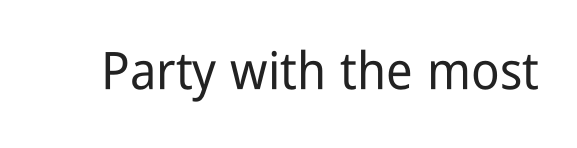
The image shows 52 px condensed sans-serif type, upright; set normal letter spacing, not underlined; low stroke contrast and a medium x-height.
